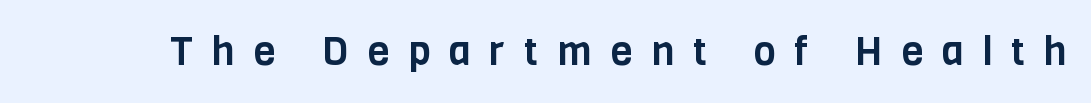
{"serif": "no", "italic": "no", "width": "condensed", "stroke_contrast": "low", "x_height": "large", "monospaced": "no", "underline": "no", "letter_spacing": "wide", "letter_spacing_em": 0.47, "glyph_px": 40}
